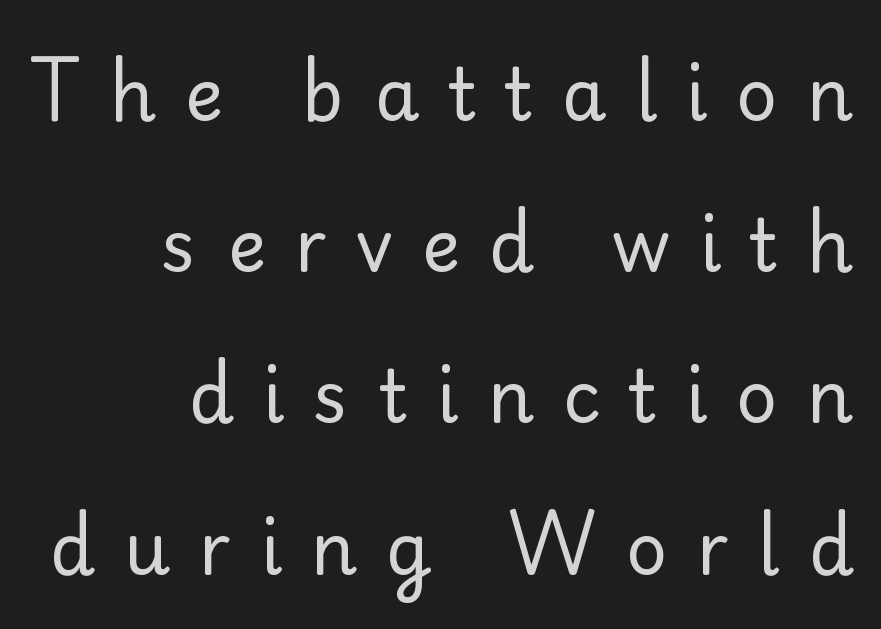
The image shows 72 px regular-weight sans-serif type, upright; set right-aligned, loose line spacing (2.1x), unusually wide letter spacing (+0.4 em), not underlined; low stroke contrast and a small x-height.
